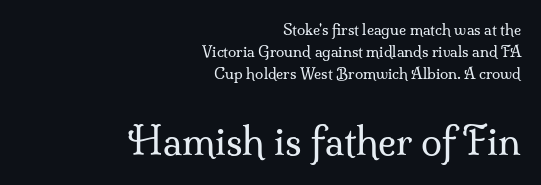
{"serif": "yes", "italic": "no", "bold": "no", "weight": "regular", "width": "normal", "stroke_contrast": "medium", "x_height": "small", "monospaced": "no", "underline": "no", "align": "right", "line_spacing": "normal", "line_spacing_ratio": 1.48, "letter_spacing": "normal", "letter_spacing_em": 0.0, "larger_block": "second", "size_ratio": 2.53, "glyph_px": 38}
